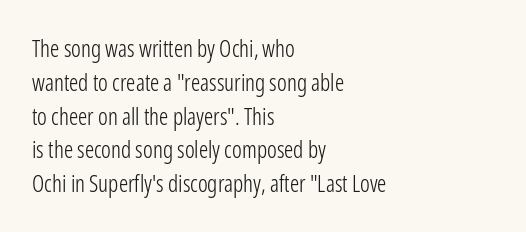
Q: Is the text bold? A: No.
Q: Is the text italic (slanted)? A: No, it is upright.
Q: Is the text underlined? A: No.
Q: How is the paragraph aligned? A: Left-aligned.
Q: Is the spacing between letters normal or unusually wide? A: Normal.
Q: Is the spacing between lines tight, normal or loose? A: Normal.
